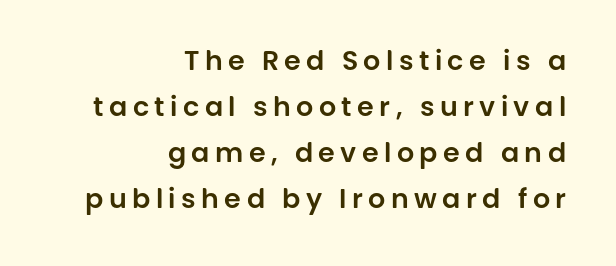
In CSS terms this would be text-align: right. What stands out about the letter spacing? Its width — letters are far apart. In terms of posture, this sample is upright. This rendering features lettering with no underline.
